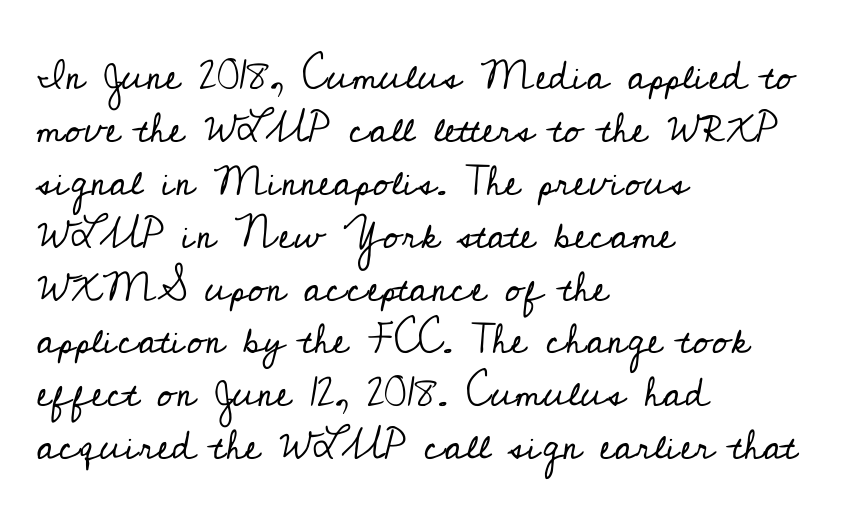
Q: Is the text bold? A: No.
Q: Is the text italic (slanted)? A: Yes.
Q: Is the typeface a serif or a sans-serif typeface? A: Serif.
Q: Is the text underlined? A: No.
Q: How is the paragraph aligned? A: Left-aligned.
Q: Is the spacing between letters normal or unusually wide? A: Normal.
Q: Is the spacing between lines tight, normal or loose? A: Normal.
Q: Width (condensed, normal, or wide)? A: Normal.
Q: Stroke contrast? A: Low.
Q: x-height? A: Small.
Q: Monospaced? A: No.
